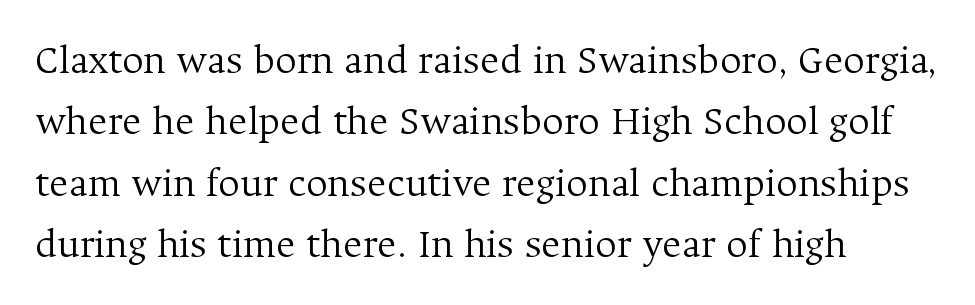
The image shows 42 px light serif type, upright; set left-aligned, normal line spacing (1.46x), normal letter spacing, not underlined; medium stroke contrast and a medium x-height.
